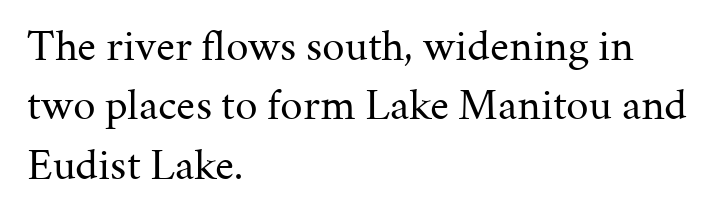
{"serif": "yes", "italic": "no", "bold": "no", "weight": "regular", "width": "normal", "stroke_contrast": "medium", "x_height": "medium", "monospaced": "no", "underline": "no", "align": "left", "line_spacing": "normal", "line_spacing_ratio": 1.32, "letter_spacing": "normal", "letter_spacing_em": 0.0, "glyph_px": 45}
